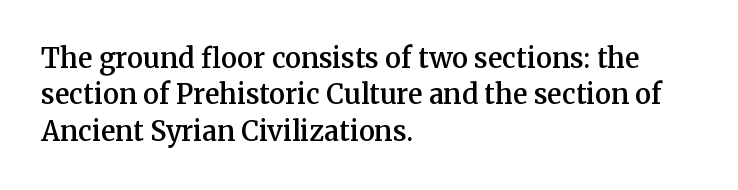
{"italic": "no", "bold": "semi", "underline": "no", "align": "left", "line_spacing": "normal", "line_spacing_ratio": 1.35, "letter_spacing": "normal", "letter_spacing_em": 0.0, "glyph_px": 27}
